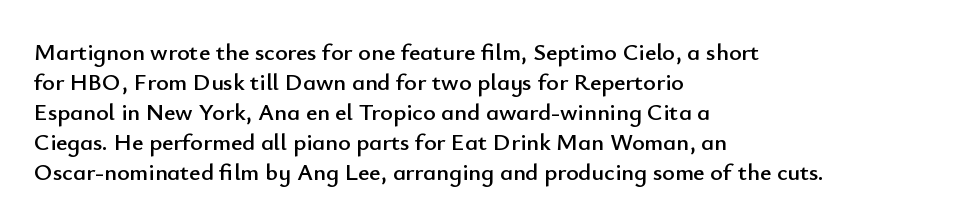
{"italic": "no", "underline": "no", "align": "left", "line_spacing": "normal", "line_spacing_ratio": 1.25, "letter_spacing": "normal", "letter_spacing_em": 0.0, "glyph_px": 24}
